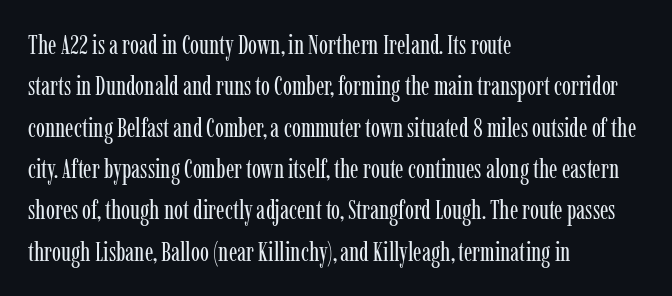
In terms of leading, this rendering sits right in the middle. The lettering stays uniformly vertical, giving the passage a roman look. Decoration check: the copy has no underline. The passage shown is not bold in any degree. How are the letters spaced? Ordinarily, with no added tracking.
